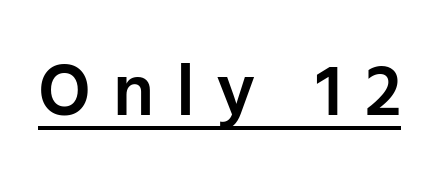
{"serif": "no", "italic": "no", "bold": "semi", "weight": "semibold", "width": "normal", "stroke_contrast": "low", "x_height": "medium", "monospaced": "no", "underline": "yes", "letter_spacing": "wide", "letter_spacing_em": 0.3, "glyph_px": 73}
